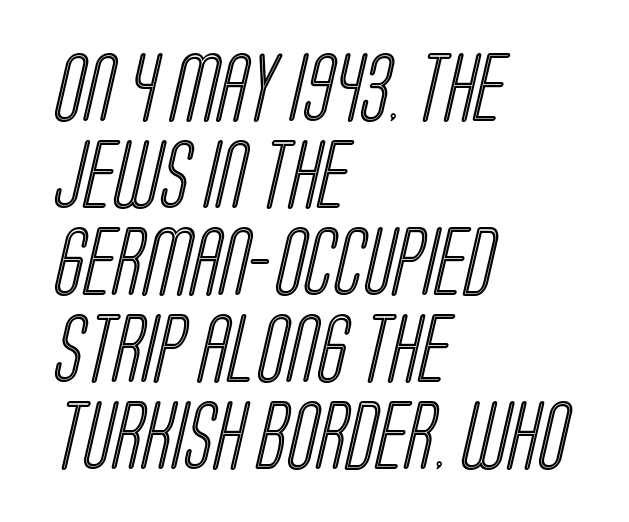
{"width": "condensed", "x_height": "large", "monospaced": "no", "underline": "no", "align": "left", "line_spacing": "normal", "line_spacing_ratio": 1.26, "letter_spacing": "normal", "letter_spacing_em": 0.0, "glyph_px": 69}
